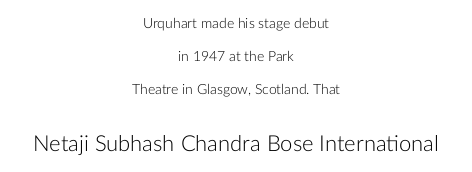
Q: Is the text bold? A: No.
Q: Is the text italic (slanted)? A: No, it is upright.
Q: Is the text underlined? A: No.
Q: How is the paragraph aligned? A: Centered.
Q: Is the spacing between letters normal or unusually wide? A: Normal.
Q: Is the spacing between lines tight, normal or loose? A: Loose.
Q: Which block of text is set in a larger size, the first (top) or the second (bottom)? A: The second (bottom) one.
